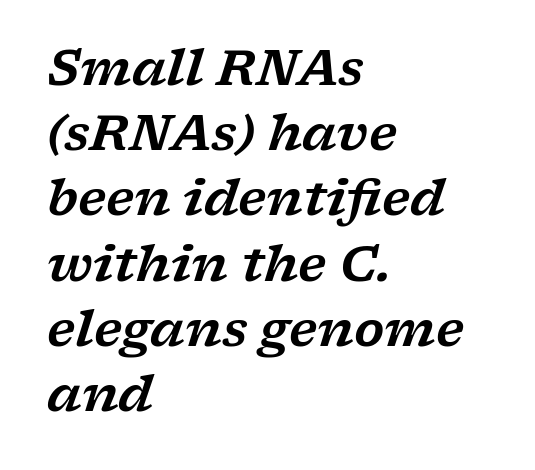
The image shows 49 px wide serif type, italic (leaning right); set left-aligned, normal line spacing (1.33x), normal letter spacing, not underlined; low stroke contrast and a medium x-height.
